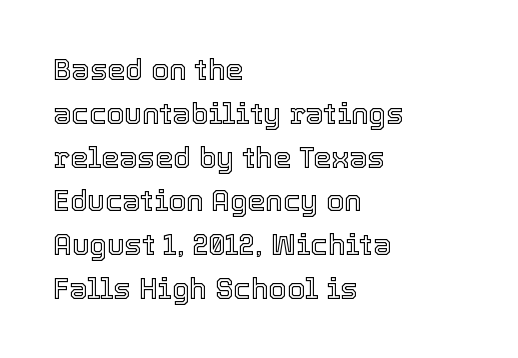
Lines of text with bare space underneath. If you drew a ruler down the left edge, every line would touch it. The tracking reads as untouched default to a designer's eye. Regarding leading, the lines here are spaced in the standard way. These lines are rendered in a variable-pitch font. These lines were composed using upright roman letters.
